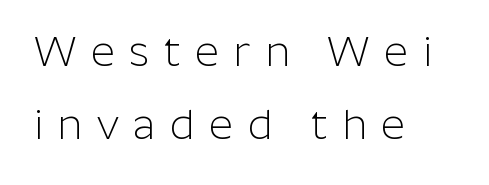
The image shows 42 px light sans-serif type, upright; set left-aligned, line spacing 1.75x, unusually wide letter spacing (+0.34 em), not underlined; low stroke contrast and a medium x-height.
